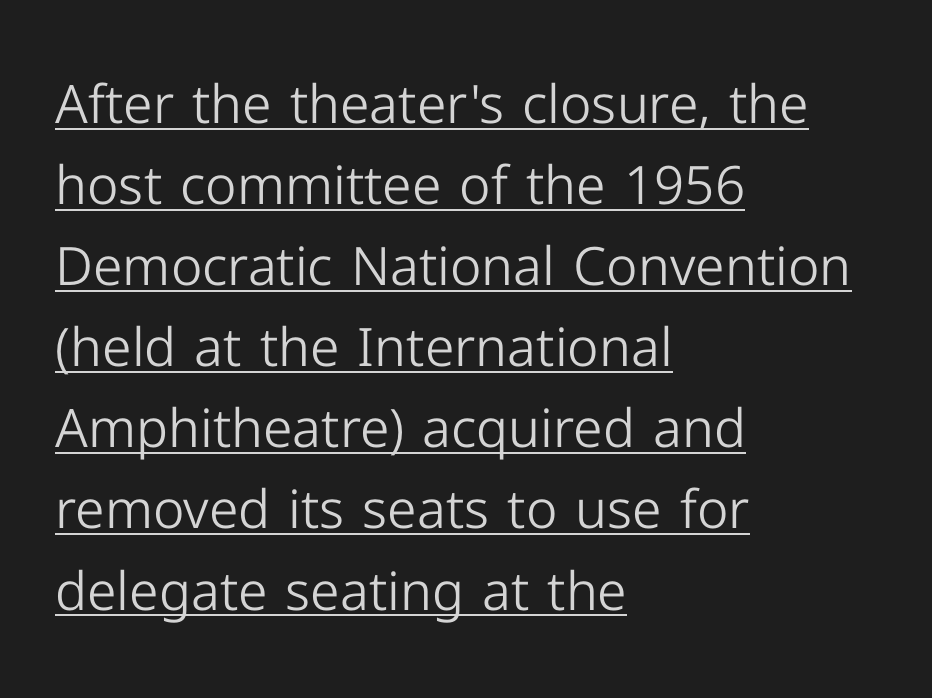
Interline gaps are of average width in this sample. Note the varied advance widths — an 'i' is clearly narrower than an 'm'. Reading down the block, your eye returns to a fixed left position each line. Words appear dense and cohesive because spacing is normal.
